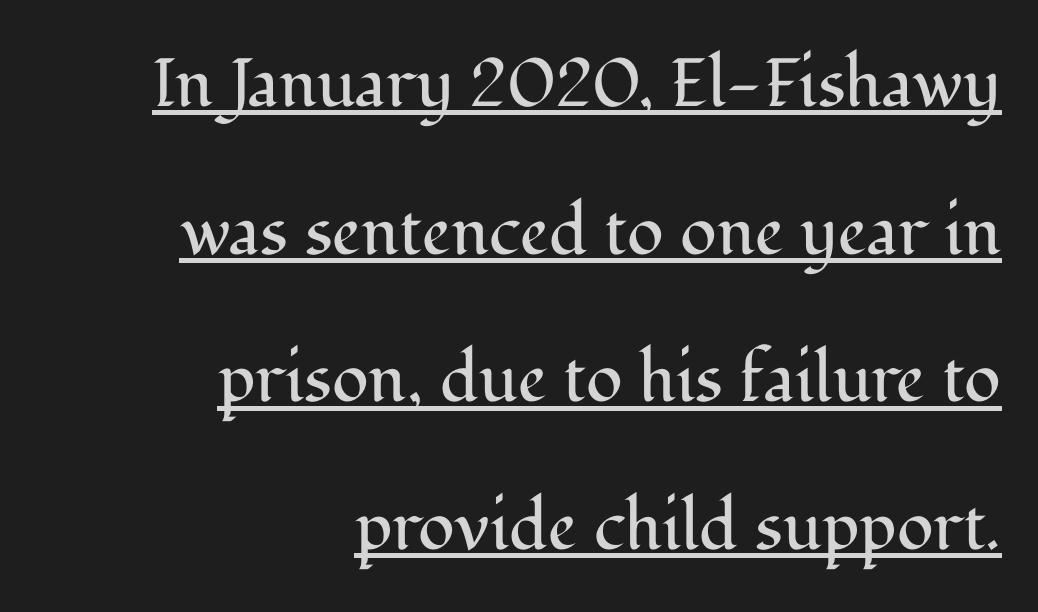
{"serif": "yes", "italic": "no", "bold": "no", "weight": "regular", "width": "normal", "stroke_contrast": "medium", "x_height": "medium", "monospaced": "no", "underline": "yes", "align": "right", "line_spacing": "loose", "line_spacing_ratio": 2.17, "letter_spacing": "normal", "letter_spacing_em": 0.0, "glyph_px": 68}
